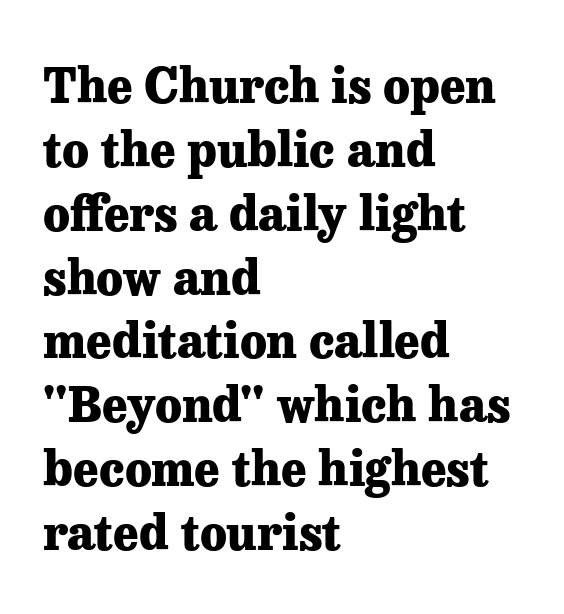
{"serif": "yes", "italic": "no", "bold": "yes", "weight": "heavy", "width": "normal", "stroke_contrast": "low", "x_height": "medium", "monospaced": "no", "underline": "no", "align": "left", "line_spacing": "normal", "line_spacing_ratio": 1.33, "letter_spacing": "normal", "letter_spacing_em": 0.0, "glyph_px": 48}
